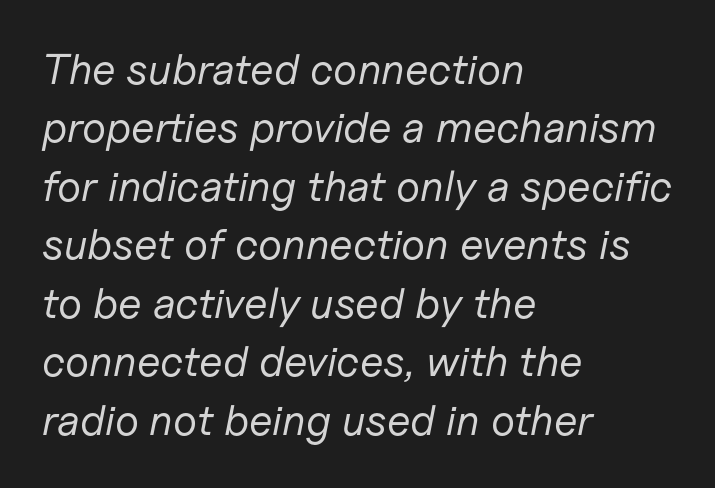
{"italic": "yes", "lean": "right", "slant_degrees": 11, "bold": "no", "weight": "regular", "width": "normal", "stroke_contrast": "low", "x_height": "medium", "monospaced": "no", "underline": "no", "align": "left", "line_spacing": "normal", "line_spacing_ratio": 1.36, "letter_spacing": "normal", "letter_spacing_em": 0.0, "glyph_px": 43}
